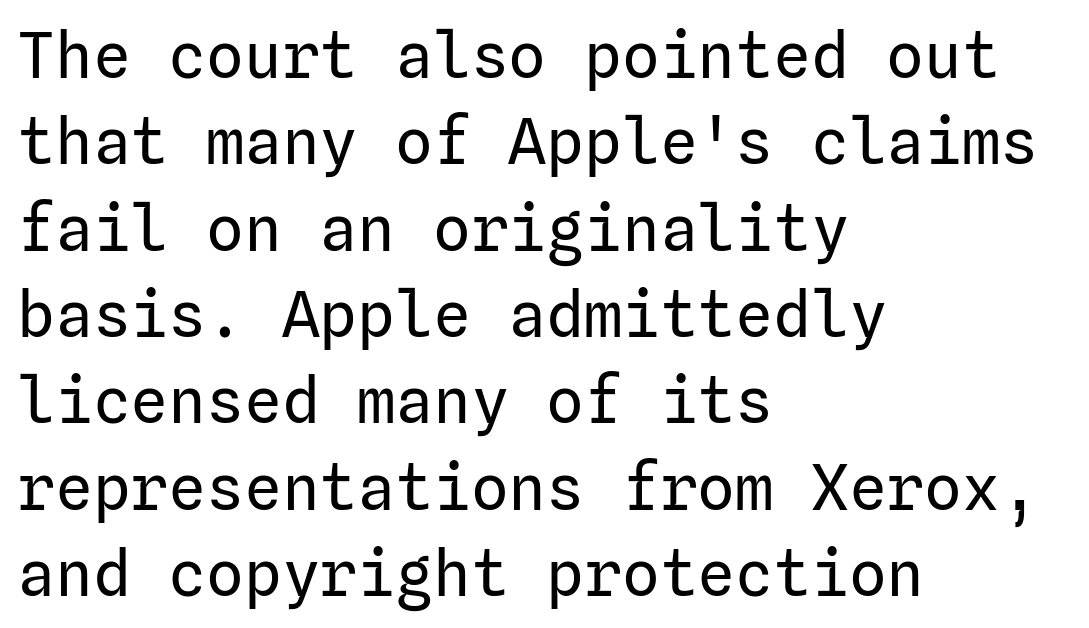
Q: Is the text bold? A: No.
Q: Is the text italic (slanted)? A: No, it is upright.
Q: Is the typeface a serif or a sans-serif typeface? A: Sans-serif.
Q: Is the text underlined? A: No.
Q: How is the paragraph aligned? A: Left-aligned.
Q: Is the spacing between letters normal or unusually wide? A: Normal.
Q: Is the spacing between lines tight, normal or loose? A: Normal.
Q: Width (condensed, normal, or wide)? A: Normal.
Q: Stroke contrast? A: Low.
Q: x-height? A: Medium.
